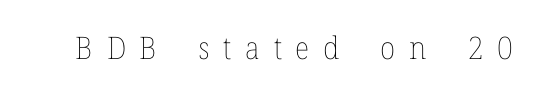
The image shows 31 px thin type, upright; set unusually wide letter spacing (+0.44 em), not underlined; low stroke contrast and a medium x-height.
